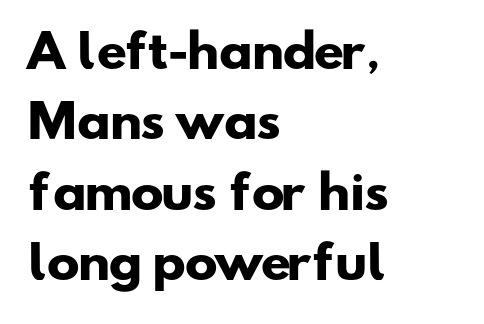
The image shows 44 px heavy, wide sans-serif type; set left-aligned, normal line spacing (1.6x), normal letter spacing, not underlined; low stroke contrast and a small x-height.
